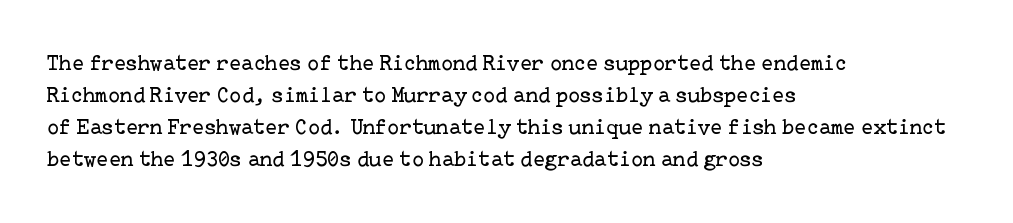
The image shows 22 px text type, upright; set left-aligned, normal line spacing (1.45x), normal letter spacing, not underlined.
